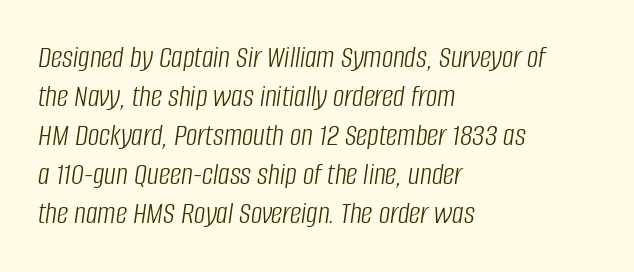
The image shows 32 px light, condensed type, italic (leaning right); set left-aligned, line spacing 1.22x, normal letter spacing, not underlined; low stroke contrast and a large x-height.
